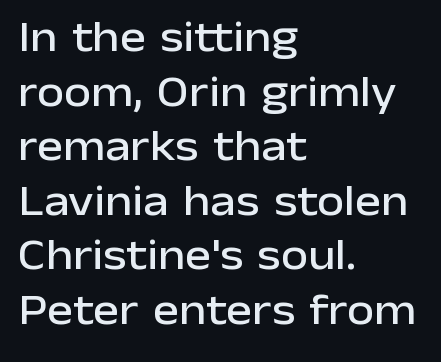
Note: no serifs on the glyphs. How are the letters spaced? Ordinarily, with no added tracking. Every stem runs plumb, perpendicular to the baseline. Teacher's note: observe the even left margin — that is flush-left alignment. The specimen omits any rule beneath the text block's lines. Here the designer chose a conventional face with non-uniform glyph widths.
